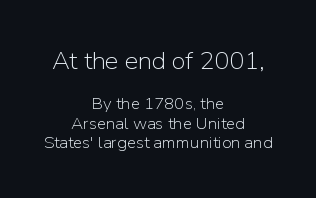
The image shows 25 px text type, upright; set centered, tight line spacing (1.14x), normal letter spacing, not underlined; the first (top) block is 1.47x larger.
